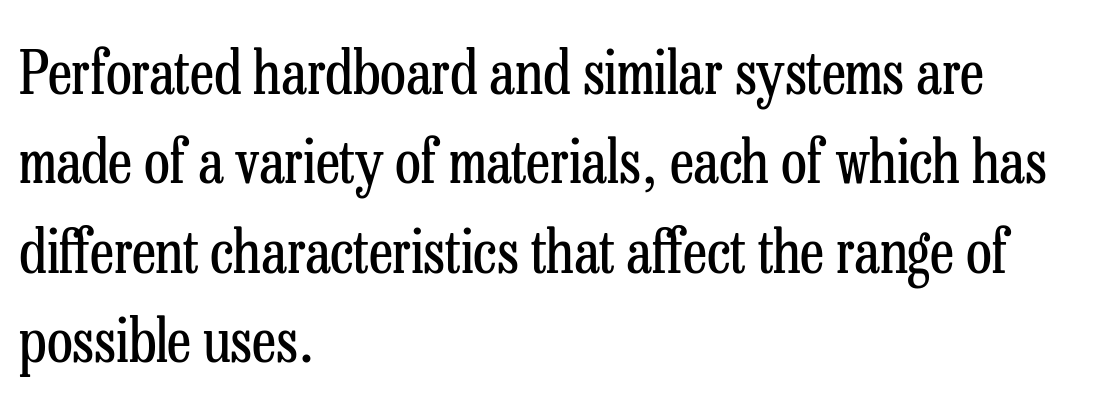
Q: Is the text bold? A: No.
Q: Is the text italic (slanted)? A: No, it is upright.
Q: Is the typeface a serif or a sans-serif typeface? A: Serif.
Q: Is the text underlined? A: No.
Q: How is the paragraph aligned? A: Left-aligned.
Q: Is the spacing between letters normal or unusually wide? A: Normal.
Q: Is the spacing between lines tight, normal or loose? A: Normal.
Q: Width (condensed, normal, or wide)? A: Condensed.
Q: Stroke contrast? A: Low.
Q: x-height? A: Medium.
Q: Monospaced? A: No.
